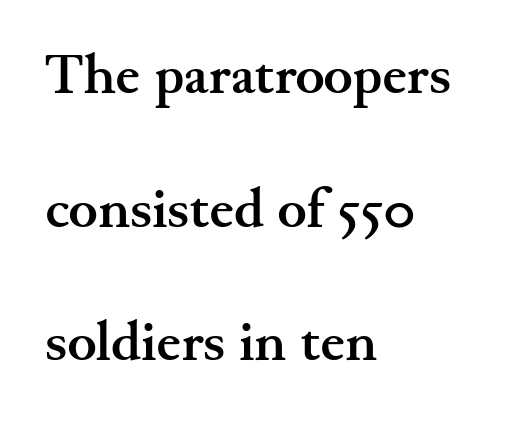
Look at the tracking — it's just the regular setting, nothing added. Regarding serifs, this sample has them. The face used here is proportionally spaced, like ordinary book or web type. The face used here has the dense, thick strokes of a bold.
